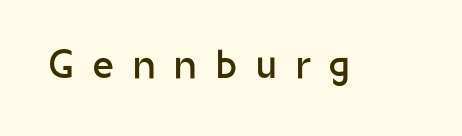
Q: Is the text bold? A: No.
Q: Is the text italic (slanted)? A: No, it is upright.
Q: Is the typeface a serif or a sans-serif typeface? A: Sans-serif.
Q: Is the text underlined? A: No.
Q: Is the spacing between letters normal or unusually wide? A: Unusually wide.
Q: Width (condensed, normal, or wide)? A: Normal.
Q: Stroke contrast? A: Low.
Q: x-height? A: Medium.
Q: Monospaced? A: No.
